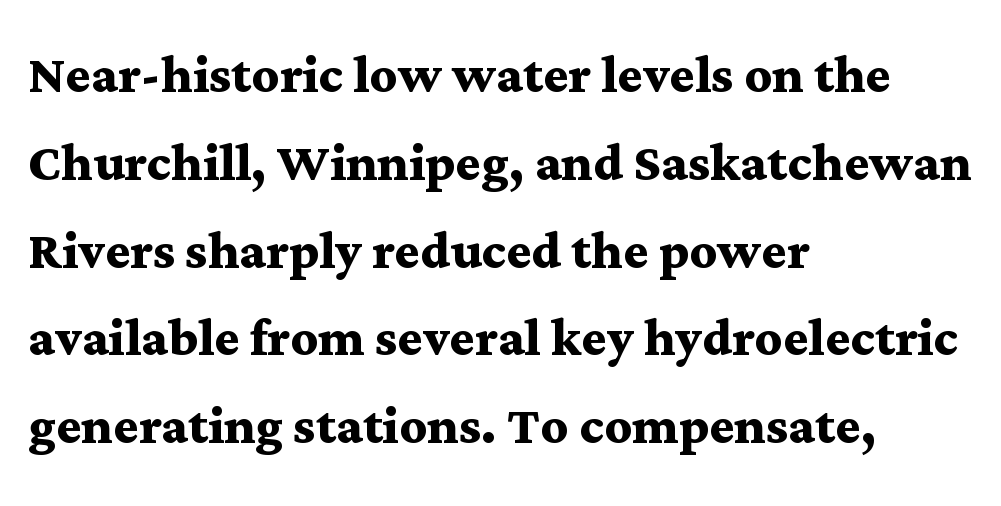
{"serif": "yes", "italic": "no", "bold": "yes", "weight": "semibold", "width": "wide", "stroke_contrast": "medium", "x_height": "medium", "monospaced": "no", "underline": "no", "align": "left", "line_spacing": "normal", "line_spacing_ratio": 1.31, "letter_spacing": "normal", "letter_spacing_em": 0.0, "glyph_px": 67}
